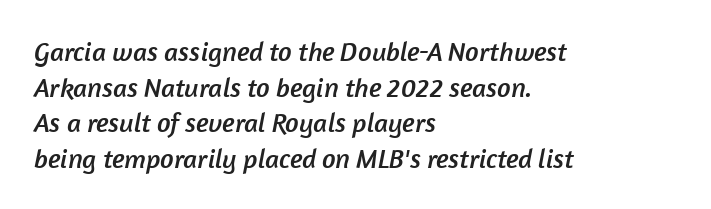
Short note: letters normally spaced. If you drew a ruler down the left edge, every line would touch it. The area under the type is left untouched. Reading down the column, the eye jumps a familiar distance to each next line.
